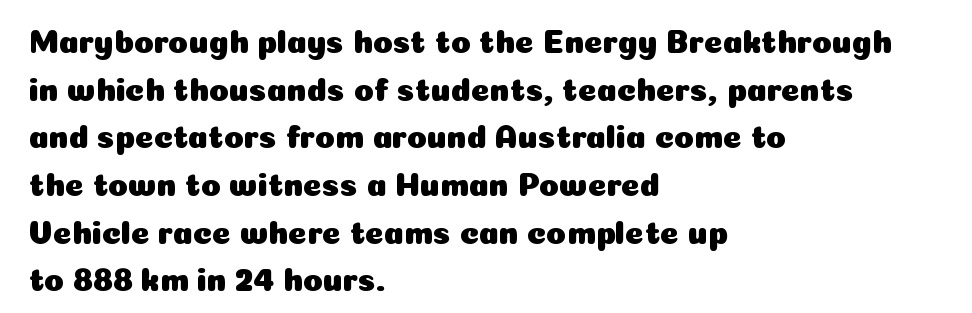
Q: Is the text italic (slanted)? A: No, it is upright.
Q: Is the typeface a serif or a sans-serif typeface? A: Sans-serif.
Q: Is the text underlined? A: No.
Q: How is the paragraph aligned? A: Left-aligned.
Q: Is the spacing between letters normal or unusually wide? A: Normal.
Q: Is the spacing between lines tight, normal or loose? A: Normal.
Q: Width (condensed, normal, or wide)? A: Normal.
Q: Stroke contrast? A: Low.
Q: x-height? A: Medium.
Q: Monospaced? A: No.
